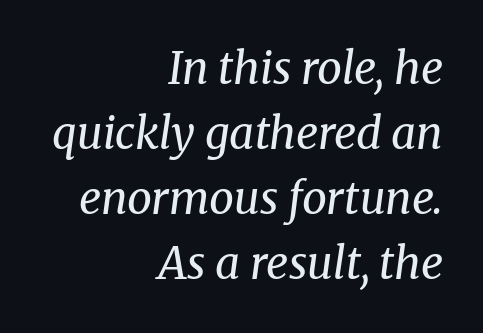
Designer's note — italics engaged. Stem width sits at or under what a default text font uses. Just letters on the line, the space beneath them empty. Where is the straight margin? On the right. Quick note: interline space is typical.
